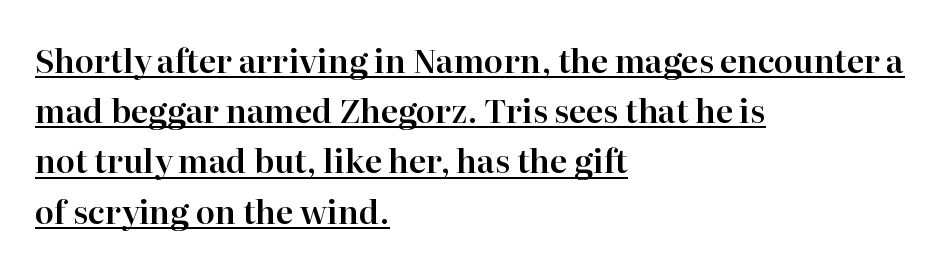
This sample carries an underscore along the baseline area. Notice how the stems are strictly vertical — no italics here. The rendering uses natural spacing where letterforms have individual widths. These lines are composed in type with serifs. The line texture is even and compact thanks to regular tracking.
